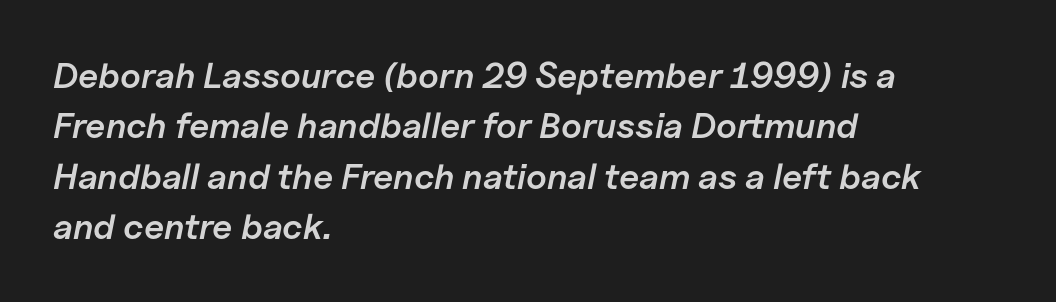
{"italic": "yes", "lean": "right", "slant_degrees": 11, "bold": "semi", "weight": "semibold", "width": "normal", "stroke_contrast": "low", "x_height": "medium", "monospaced": "no", "underline": "no", "align": "left", "line_spacing": "normal", "line_spacing_ratio": 1.4, "letter_spacing": "normal", "letter_spacing_em": 0.0, "glyph_px": 36}
